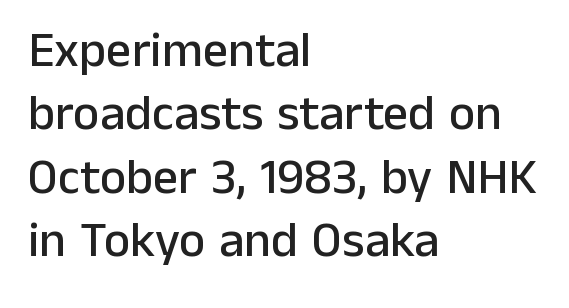
The image shows 50 px sans-serif type, upright; set left-aligned, normal line spacing (1.27x), normal letter spacing, not underlined; low stroke contrast and a medium x-height.
